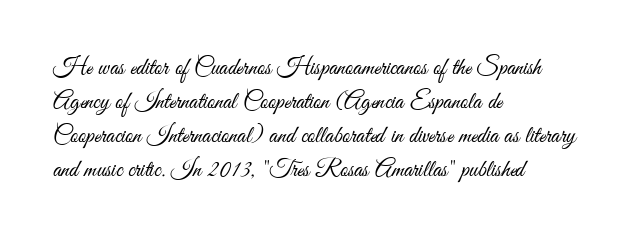
Just letters on the line, the space beneath them empty. The lines sit at an ordinary, default distance from one another. Reading down the block, your eye returns to a fixed left position each line. Think standard paragraph weight, or any step lighter than that.
